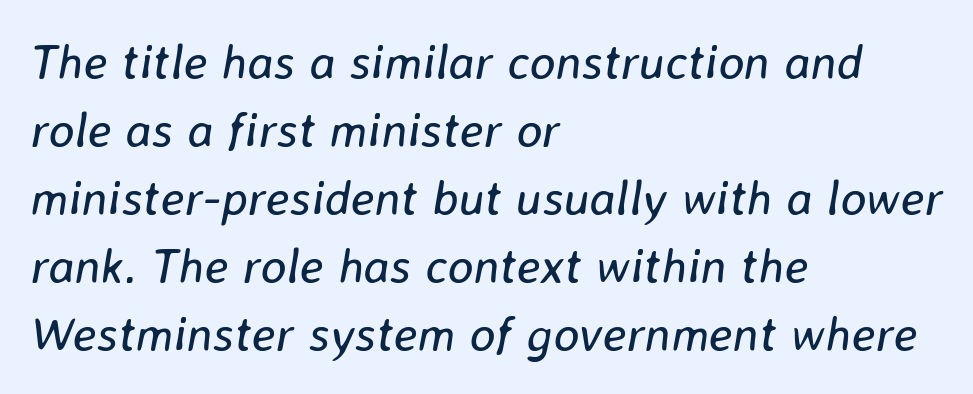
The image shows 49 px regular-weight type, italic (leaning right); set left-aligned, normal line spacing (1.39x), normal letter spacing, not underlined; low stroke contrast and a medium x-height.
